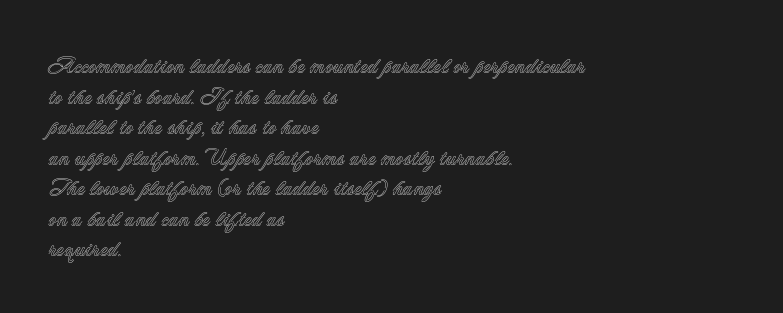
The image shows 22 px text type; set left-aligned, normal line spacing (1.39x), normal letter spacing, not underlined.
